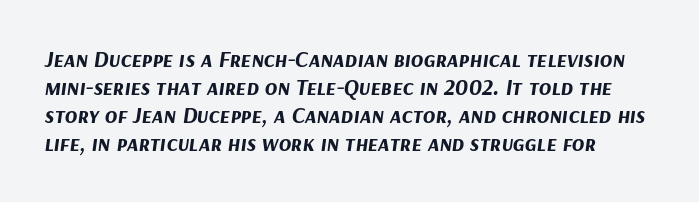
The image shows 23 px bold type, italic (leaning right); set line spacing 1.22x, normal letter spacing, not underlined.
